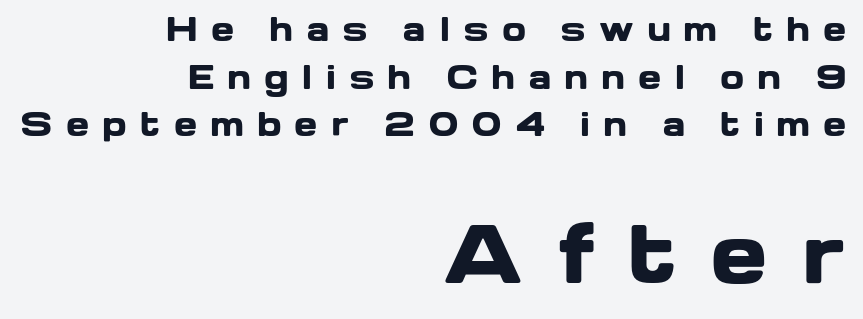
Any mark beneath the type? The region is blank. Nope, no serifs anywhere on these letters. Character widths vary here, with narrow letters taking less room than wide ones. Look at the tracking — it's clearly loosened, letters drifting apart.
